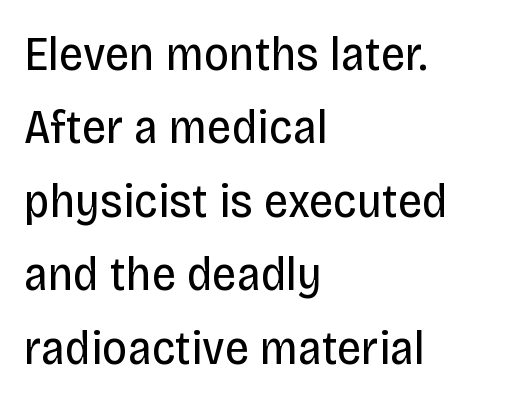
The image shows 49 px regular-weight, condensed sans-serif type, upright; set left-aligned, normal line spacing (1.5x), normal letter spacing, not underlined; low stroke contrast and a large x-height.
